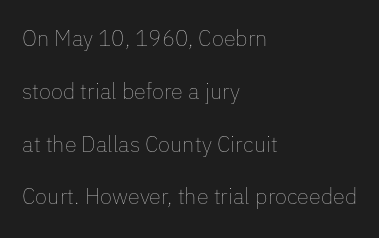
{"italic": "no", "bold": "no", "underline": "no", "align": "left", "line_spacing": "loose", "line_spacing_ratio": 2.4, "letter_spacing": "normal", "letter_spacing_em": 0.0, "glyph_px": 22}
